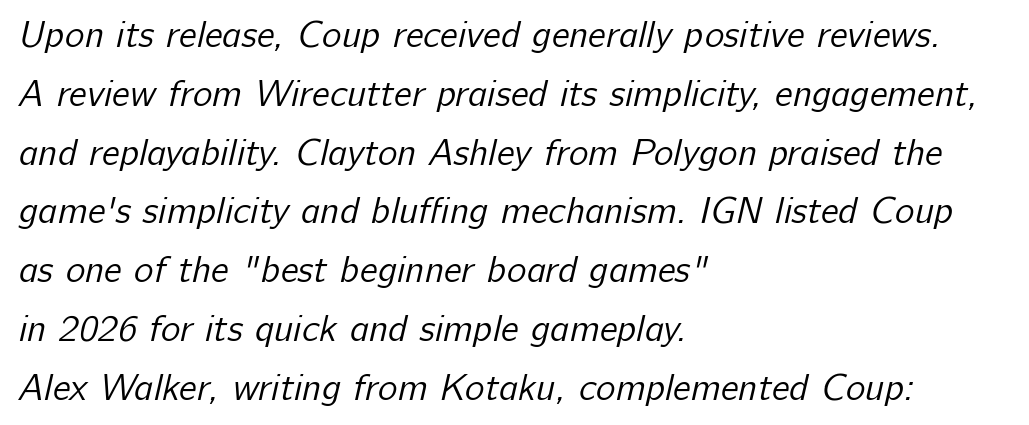
{"serif": "no", "bold": "no", "weight": "regular", "width": "normal", "stroke_contrast": "low", "x_height": "medium", "monospaced": "no", "underline": "no", "align": "left", "line_spacing": "normal", "line_spacing_ratio": 1.59, "letter_spacing": "normal", "letter_spacing_em": 0.0, "glyph_px": 37}
